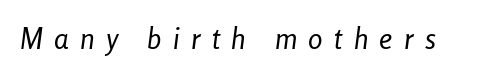
Q: Is the text bold? A: No.
Q: Is the text italic (slanted)? A: Yes, it leans right by about 8 degrees.
Q: Is the text underlined? A: No.
Q: Is the spacing between letters normal or unusually wide? A: Unusually wide.
Q: Width (condensed, normal, or wide)? A: Condensed.
Q: Stroke contrast? A: Low.
Q: x-height? A: Medium.
Q: Monospaced? A: No.
